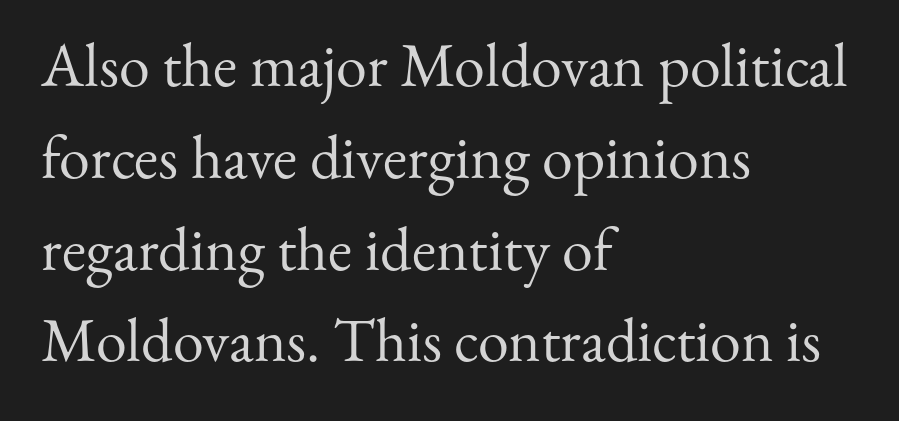
{"serif": "yes", "italic": "no", "bold": "no", "weight": "regular", "width": "normal", "stroke_contrast": "medium", "x_height": "small", "monospaced": "no", "underline": "no", "align": "left", "line_spacing": "normal", "line_spacing_ratio": 1.48, "letter_spacing": "normal", "letter_spacing_em": 0.0, "glyph_px": 62}
